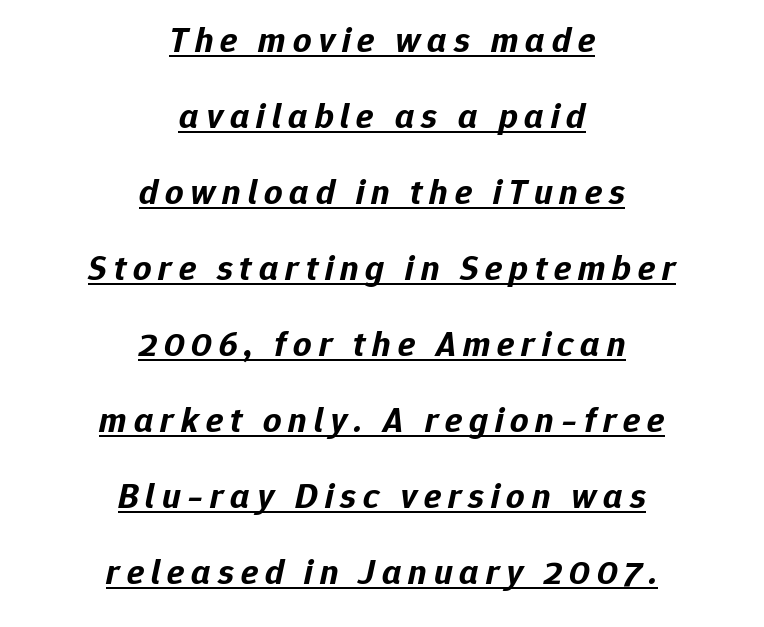
The image shows 36 px bold type, italic (leaning right); set centered, loose line spacing (2.11x), underlined; low stroke contrast and a medium x-height.
